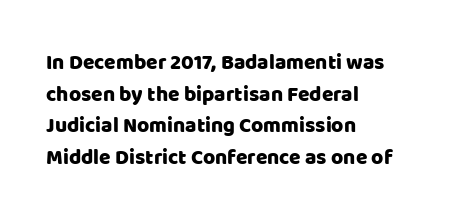
Q: Is the text italic (slanted)? A: No, it is upright.
Q: Is the text underlined? A: No.
Q: How is the paragraph aligned? A: Left-aligned.
Q: Is the spacing between letters normal or unusually wide? A: Normal.
Q: Is the spacing between lines tight, normal or loose? A: Normal.
